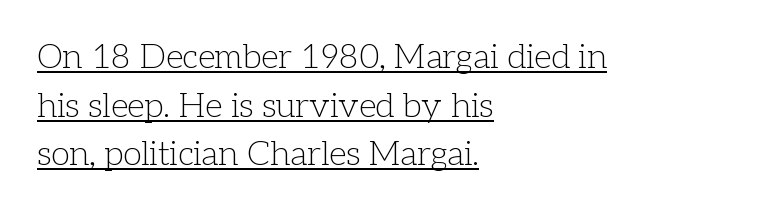
{"serif": "yes", "italic": "no", "bold": "no", "weight": "light", "width": "normal", "stroke_contrast": "low", "x_height": "medium", "monospaced": "no", "underline": "yes", "align": "left", "line_spacing": "normal", "line_spacing_ratio": 1.43, "letter_spacing": "normal", "letter_spacing_em": 0.0, "glyph_px": 34}
